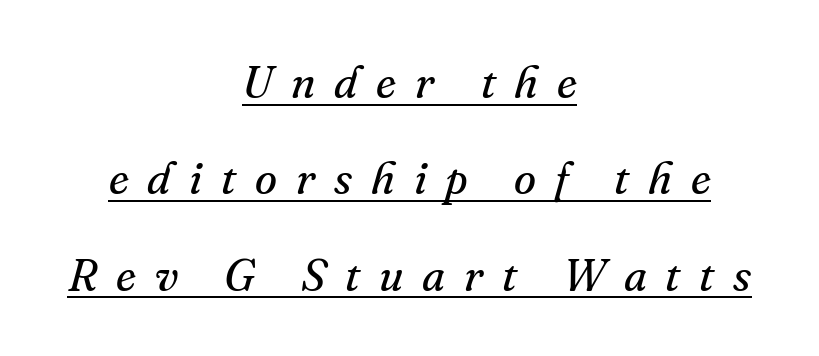
The paragraph shown floats in the horizontal middle. Does the lettering tilt? It does — this is italic. The rendering inserts visible extra space after every character. Character widths vary here, with narrow letters taking less room than wide ones.
